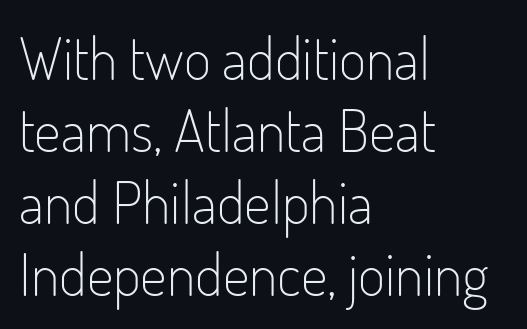
{"serif": "no", "italic": "no", "bold": "no", "weight": "light", "width": "condensed", "stroke_contrast": "low", "x_height": "small", "monospaced": "no", "underline": "no", "align": "left", "line_spacing_ratio": 1.22, "letter_spacing": "normal", "letter_spacing_em": 0.0, "glyph_px": 59}
